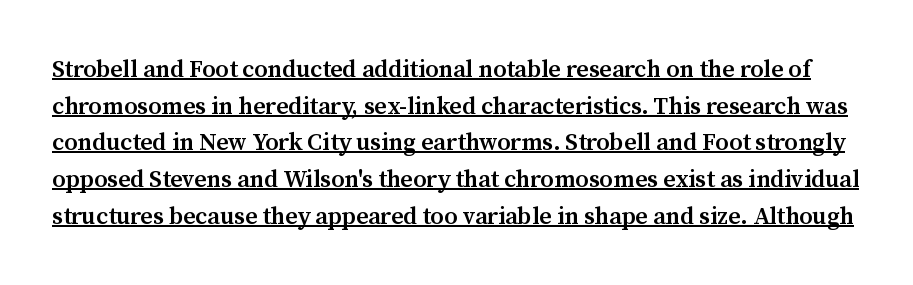
The image shows 24 px text type, upright; set normal line spacing (1.53x), normal letter spacing, underlined.
